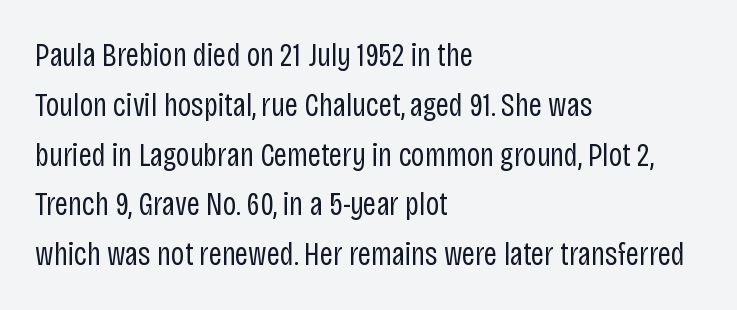
Q: Is the text bold? A: No.
Q: Is the text italic (slanted)? A: No, it is upright.
Q: Is the typeface a serif or a sans-serif typeface? A: Sans-serif.
Q: Is the text underlined? A: No.
Q: How is the paragraph aligned? A: Left-aligned.
Q: Is the spacing between letters normal or unusually wide? A: Normal.
Q: Is the spacing between lines tight, normal or loose? A: Normal.
Q: Width (condensed, normal, or wide)? A: Condensed.
Q: Stroke contrast? A: Low.
Q: x-height? A: Large.
Q: Monospaced? A: No.
